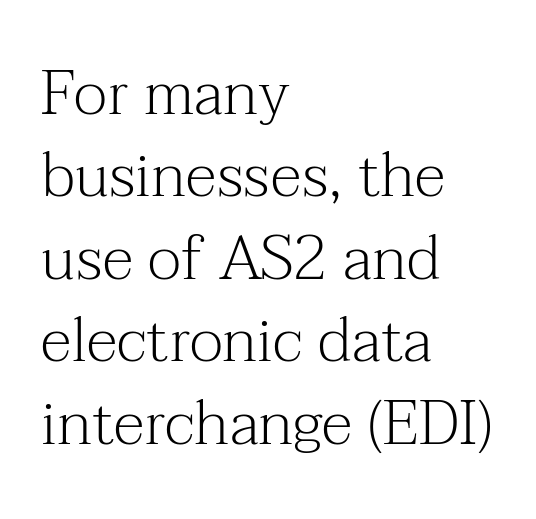
Q: Is the text bold? A: No.
Q: Is the text italic (slanted)? A: No, it is upright.
Q: Is the typeface a serif or a sans-serif typeface? A: Serif.
Q: Is the text underlined? A: No.
Q: How is the paragraph aligned? A: Left-aligned.
Q: Is the spacing between letters normal or unusually wide? A: Normal.
Q: Is the spacing between lines tight, normal or loose? A: Normal.
Q: Width (condensed, normal, or wide)? A: Normal.
Q: Stroke contrast? A: Medium.
Q: x-height? A: Medium.
Q: Monospaced? A: No.
